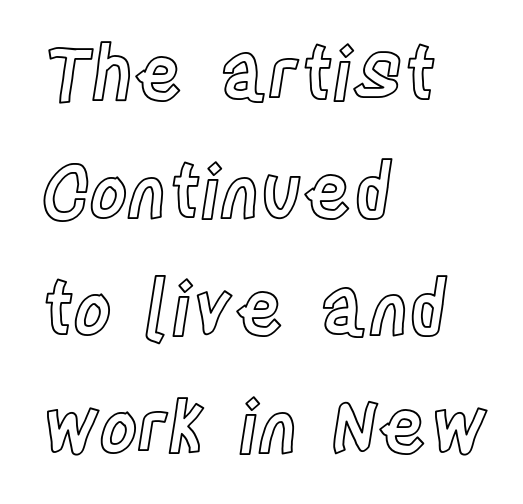
{"width": "condensed", "x_height": "large", "monospaced": "no", "underline": "no", "align": "left", "line_spacing": "normal", "line_spacing_ratio": 1.59, "letter_spacing": "normal", "letter_spacing_em": 0.0, "glyph_px": 74}
